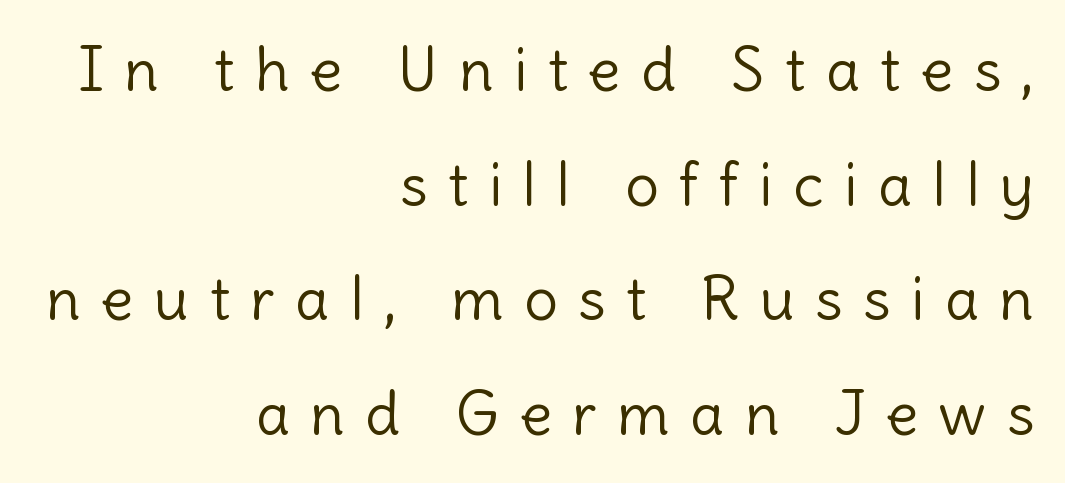
Q: Is the text bold? A: No.
Q: Is the text italic (slanted)? A: No, it is upright.
Q: Is the typeface a serif or a sans-serif typeface? A: Sans-serif.
Q: Is the text underlined? A: No.
Q: How is the paragraph aligned? A: Right-aligned.
Q: Is the spacing between letters normal or unusually wide? A: Unusually wide.
Q: Is the spacing between lines tight, normal or loose? A: Loose.
Q: Width (condensed, normal, or wide)? A: Normal.
Q: x-height? A: Medium.
Q: Monospaced? A: No.
